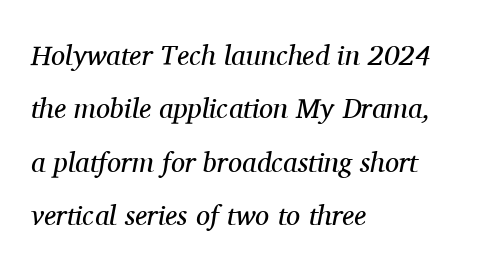
The image shows 28 px regular-weight serif type, italic (leaning right); set left-aligned, loose line spacing (1.91x), normal letter spacing, not underlined; medium stroke contrast and a medium x-height.
